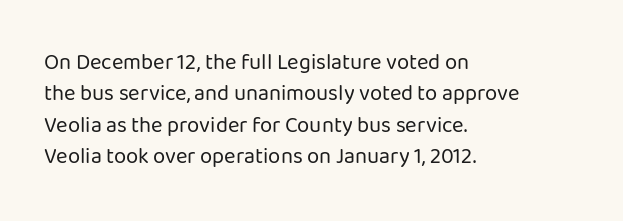
{"italic": "no", "bold": "no", "underline": "no", "align": "left", "line_spacing": "normal", "line_spacing_ratio": 1.43, "letter_spacing": "normal", "letter_spacing_em": 0.0, "glyph_px": 22}
